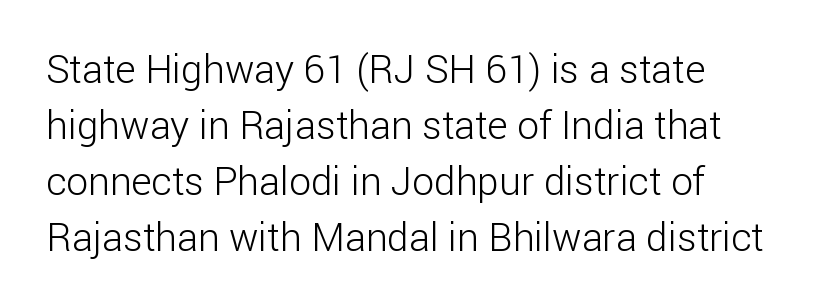
The image shows 39 px light sans-serif type, upright; set left-aligned, normal line spacing (1.44x), normal letter spacing, not underlined; low stroke contrast and a medium x-height.
